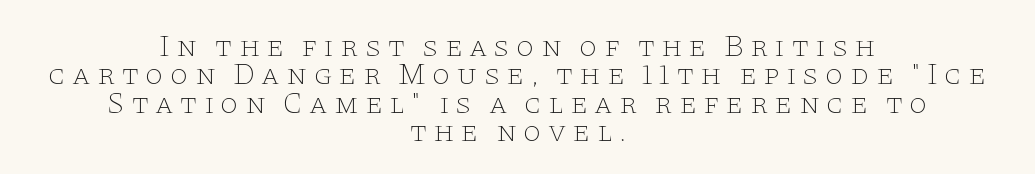
{"serif": "yes", "italic": "no", "bold": "no", "weight": "thin", "width": "wide", "stroke_contrast": "low", "x_height": "large", "monospaced": "no", "underline": "no", "align": "center", "line_spacing": "tight", "line_spacing_ratio": 0.95, "letter_spacing": "wide", "letter_spacing_em": 0.2, "glyph_px": 30}
